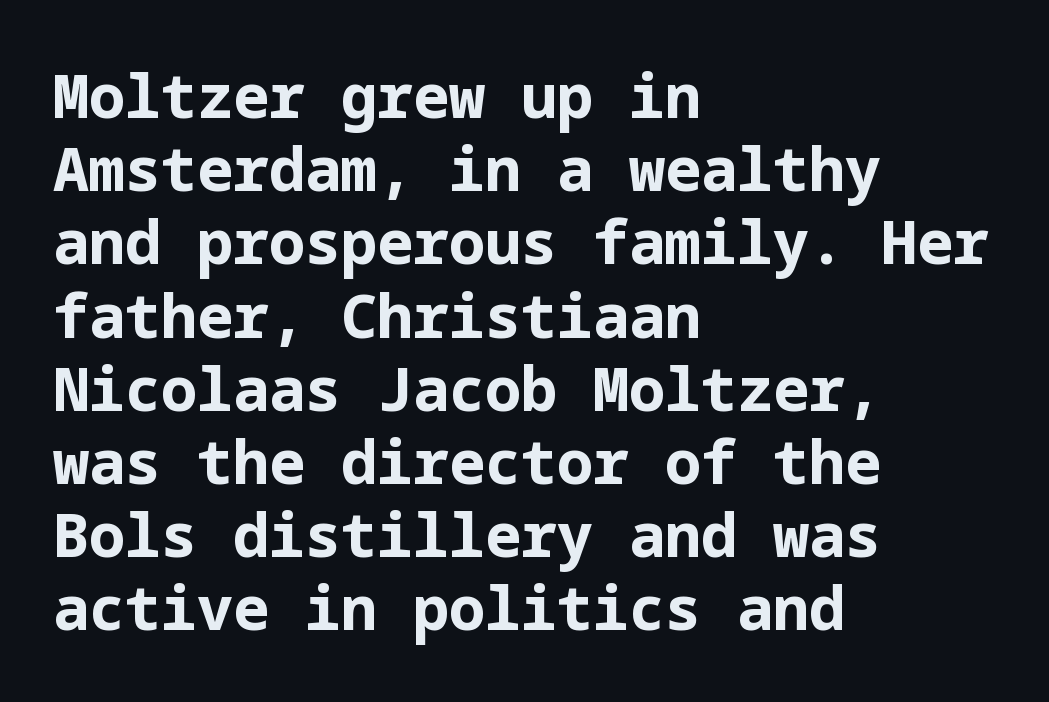
Stroke thickness is high; the sample reads as a true bold. This rendering leaves character spacing at its baseline value. Check where the strokes stop: nothing finishes them off — pure sans. This is the regular roman posture of the typeface.
